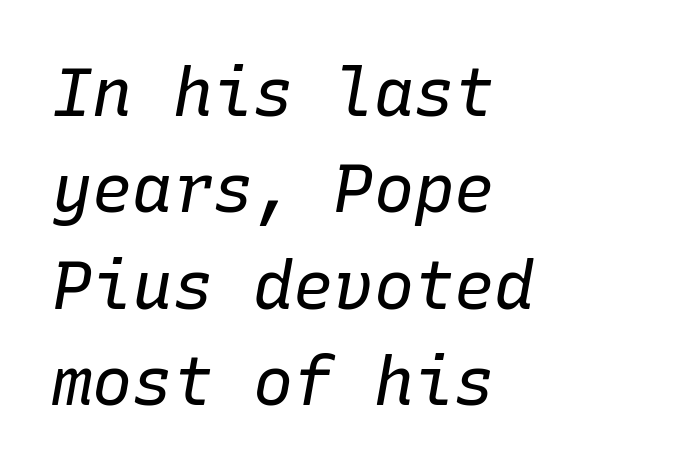
Every character here occupies the same horizontal width, giving the sample a typewriter-like rhythm. Each new line begins a customary step beneath the previous one. Rendered with sloped, italic letterforms. This rendering uses left alignment, leaving the right contour irregular.
